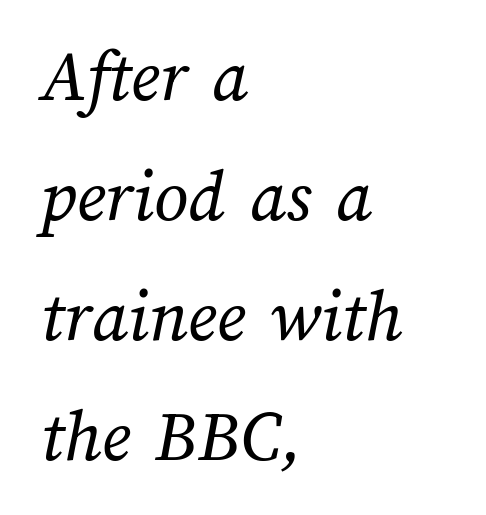
The image shows 75 px regular-weight type; set left-aligned, normal line spacing (1.6x), normal letter spacing, not underlined; medium stroke contrast and a medium x-height.
